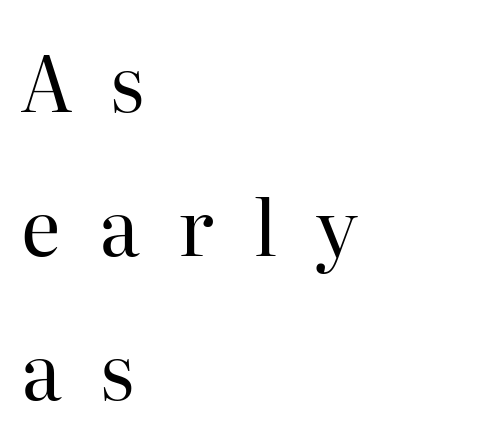
The image shows 77 px regular-weight serif type, upright; set left-aligned, line spacing 1.87x, unusually wide letter spacing (+0.5 em), not underlined; high stroke contrast and a medium x-height.
